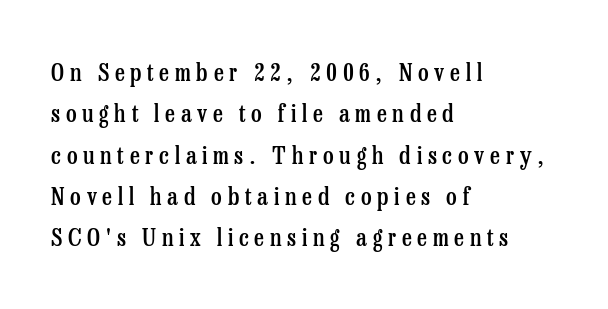
The image shows 24 px text type, upright; set left-aligned, line spacing 1.72x, unusually wide letter spacing (+0.24 em), not underlined.
